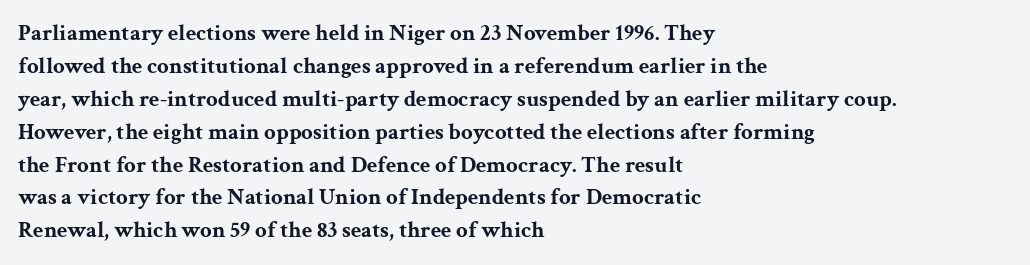
The gaps between neighbouring characters are ordinary and unremarkable. A dark, heavy texture on the line: the type is bold. Leftover space on each line is placed entirely after the last word. Reading down the column, the eye jumps a familiar distance to each next line. This is the regular roman posture of the typeface.
